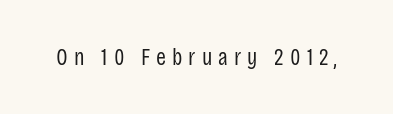
{"italic": "no", "bold": "no", "underline": "no", "letter_spacing": "wide", "letter_spacing_em": 0.25, "glyph_px": 24}
